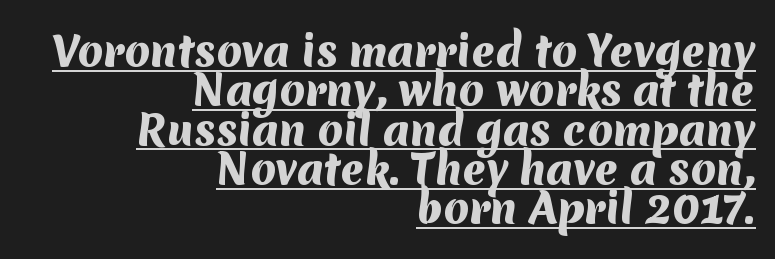
Q: Is the text bold? A: Yes.
Q: Is the typeface a serif or a sans-serif typeface? A: Sans-serif.
Q: Is the text underlined? A: Yes.
Q: How is the paragraph aligned? A: Right-aligned.
Q: Is the spacing between letters normal or unusually wide? A: Normal.
Q: Is the spacing between lines tight, normal or loose? A: Tight.
Q: Width (condensed, normal, or wide)? A: Normal.
Q: Stroke contrast? A: Medium.
Q: x-height? A: Medium.
Q: Monospaced? A: No.
